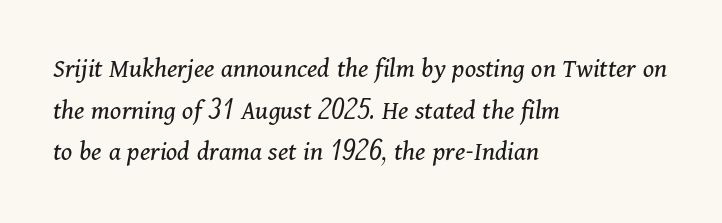
Q: Is the text bold? A: No.
Q: Is the text italic (slanted)? A: Yes, it leans right by about 11 degrees.
Q: Is the typeface a serif or a sans-serif typeface? A: Serif.
Q: Is the text underlined? A: No.
Q: How is the paragraph aligned? A: Left-aligned.
Q: Is the spacing between letters normal or unusually wide? A: Normal.
Q: Is the spacing between lines tight, normal or loose? A: Normal.
Q: Width (condensed, normal, or wide)? A: Normal.
Q: Stroke contrast? A: Medium.
Q: x-height? A: Medium.
Q: Monospaced? A: No.
